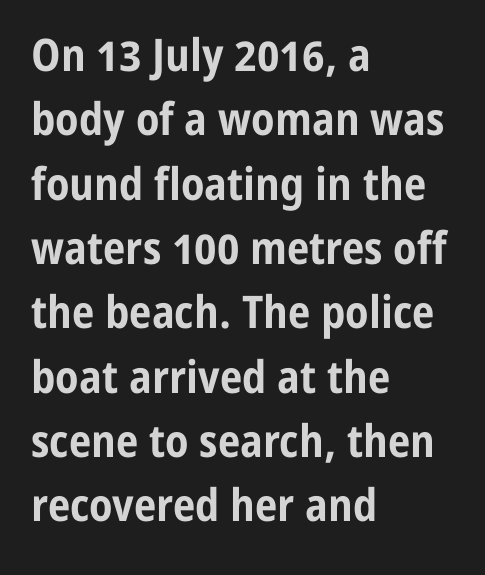
You could not count columns in this text — the font is proportionally spaced. Do the letters lean? They stand straight. Spacing between characters is what you'd get straight out of the box. Summary of vertical rhythm: regular, with standard interline spacing.
